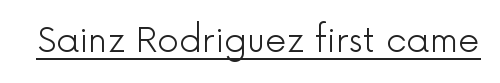
Q: Is the text bold? A: No.
Q: Is the text italic (slanted)? A: No, it is upright.
Q: Is the typeface a serif or a sans-serif typeface? A: Sans-serif.
Q: Is the text underlined? A: Yes.
Q: Is the spacing between letters normal or unusually wide? A: Normal.
Q: Width (condensed, normal, or wide)? A: Normal.
Q: x-height? A: Medium.
Q: Monospaced? A: No.
